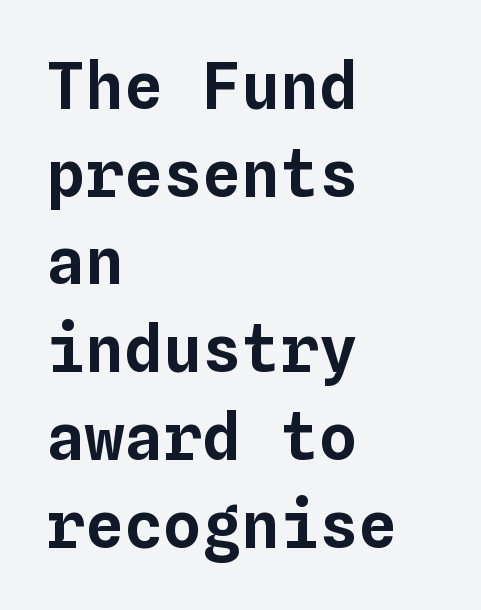
{"italic": "no", "width": "normal", "stroke_contrast": "low", "x_height": "medium", "monospaced": "yes", "underline": "no", "align": "left", "line_spacing": "normal", "line_spacing_ratio": 1.35, "letter_spacing": "normal", "letter_spacing_em": 0.0, "glyph_px": 65}
